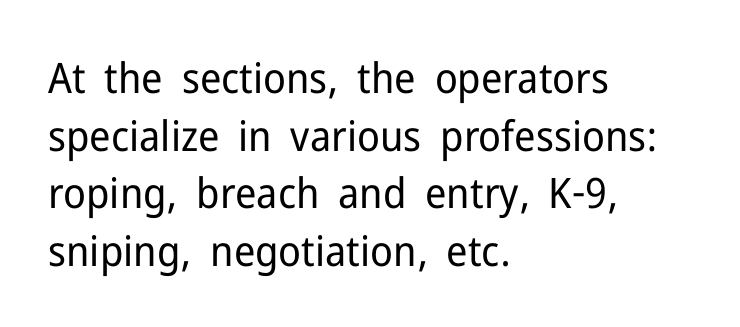
The image shows 42 px regular-weight sans-serif type, upright; set left-aligned, normal line spacing (1.37x), normal letter spacing, not underlined; low stroke contrast and a medium x-height.
